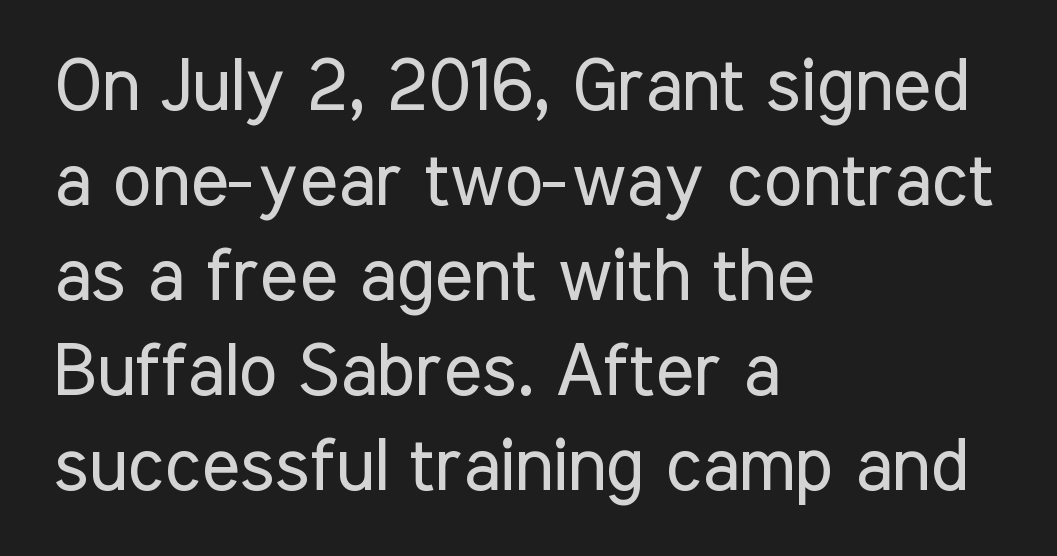
The image shows 73 px regular-weight, condensed sans-serif type, upright; set left-aligned, normal line spacing (1.3x), normal letter spacing, not underlined; low stroke contrast and a medium x-height.
